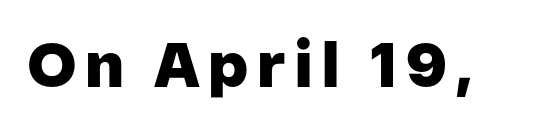
{"serif": "no", "italic": "no", "bold": "yes", "weight": "heavy", "width": "normal", "stroke_contrast": "low", "x_height": "medium", "monospaced": "no", "underline": "no", "glyph_px": 63}
